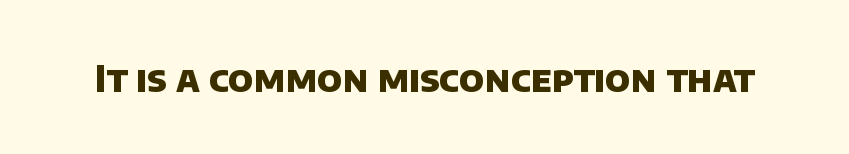
The image shows 36 px heavy sans-serif type; set normal letter spacing, not underlined; low stroke contrast and a large x-height.
